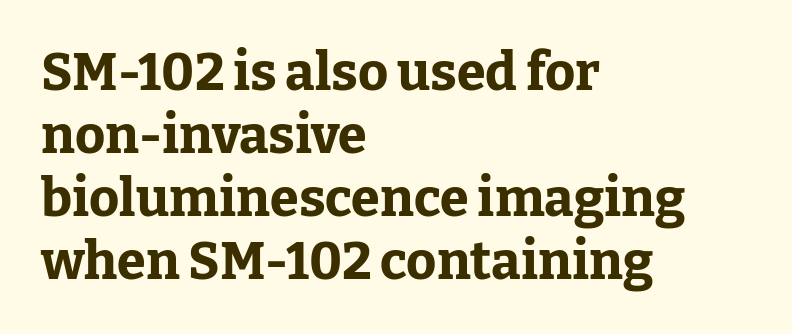
{"serif": "yes", "italic": "no", "bold": "yes", "weight": "bold", "width": "normal", "stroke_contrast": "low", "x_height": "medium", "monospaced": "no", "underline": "no", "align": "left", "line_spacing_ratio": 1.21, "letter_spacing": "normal", "letter_spacing_em": 0.0, "glyph_px": 52}
